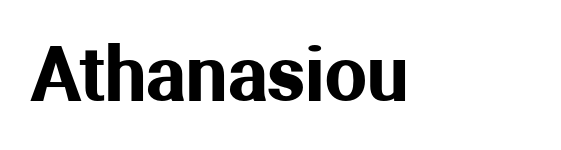
The image shows 74 px sans-serif type, upright; set normal letter spacing, not underlined; medium stroke contrast and a medium x-height.
